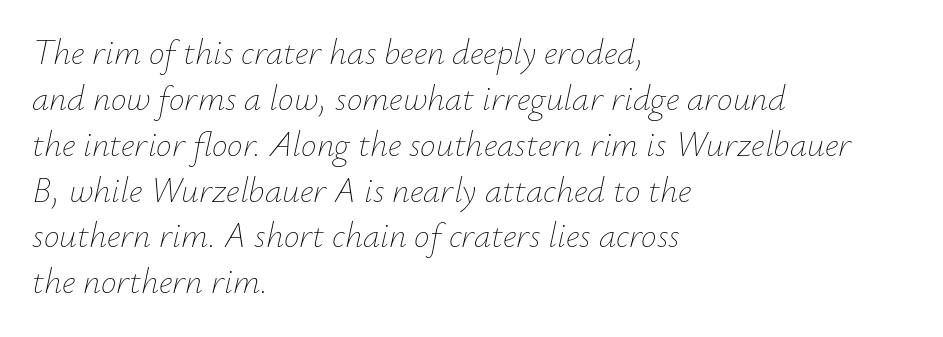
{"italic": "yes", "lean": "right", "slant_degrees": 12, "bold": "no", "weight": "thin", "width": "normal", "stroke_contrast": "low", "x_height": "small", "monospaced": "no", "underline": "no", "align": "left", "line_spacing": "normal", "line_spacing_ratio": 1.31, "letter_spacing": "normal", "letter_spacing_em": 0.0, "glyph_px": 35}
